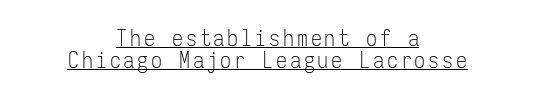
Q: Is the text bold? A: No.
Q: Is the text italic (slanted)? A: No, it is upright.
Q: Is the text underlined? A: Yes.
Q: How is the paragraph aligned? A: Centered.
Q: Is the spacing between lines tight, normal or loose? A: Tight.
